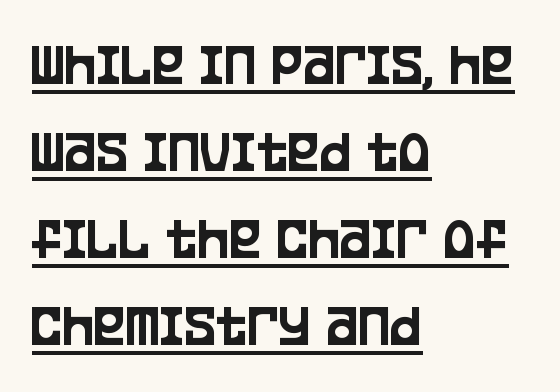
Examine the stroke ends and you'll find no serifs. In CSS terms this would be text-align: left. Reading down the column, the eye jumps a familiar distance to each next line. The passage shown is typed in a proportional face where columns would drift.
